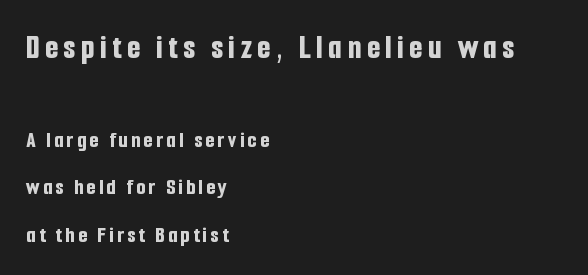
The image shows 35 px bold, condensed sans-serif type, upright; set left-aligned, loose line spacing (2.06x), not underlined; the first (top) block is 1.52x larger; low stroke contrast and a medium x-height.
